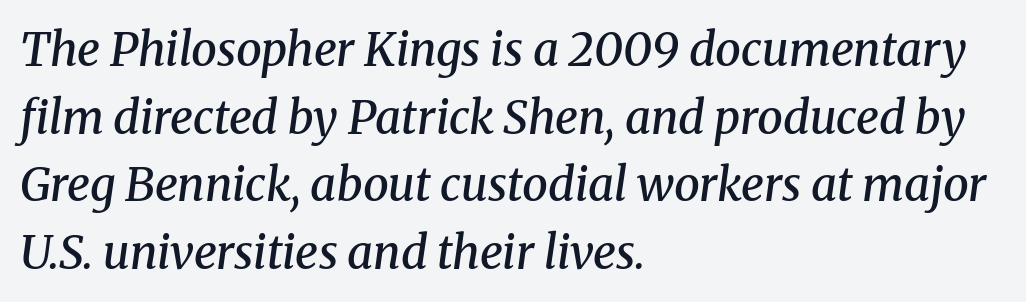
{"serif": "yes", "italic": "yes", "lean": "right", "slant_degrees": 8, "bold": "semi", "weight": "semibold", "width": "normal", "stroke_contrast": "medium", "x_height": "medium", "monospaced": "no", "underline": "no", "align": "left", "line_spacing": "normal", "line_spacing_ratio": 1.47, "letter_spacing": "normal", "letter_spacing_em": 0.0, "glyph_px": 46}
